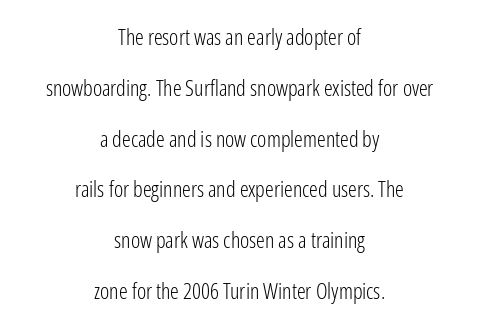
Q: Is the text bold? A: No.
Q: Is the text italic (slanted)? A: No, it is upright.
Q: Is the text underlined? A: No.
Q: How is the paragraph aligned? A: Centered.
Q: Is the spacing between letters normal or unusually wide? A: Normal.
Q: Is the spacing between lines tight, normal or loose? A: Loose.
